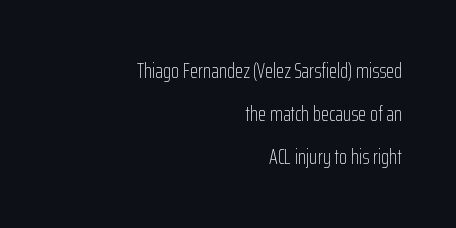
No heavy texture on the line: the type isn't bold. Here the glyphs are tracked normally, forming tight word shapes. Ordinary non-slanted type is in use. Nobody drew a line under any word here.
